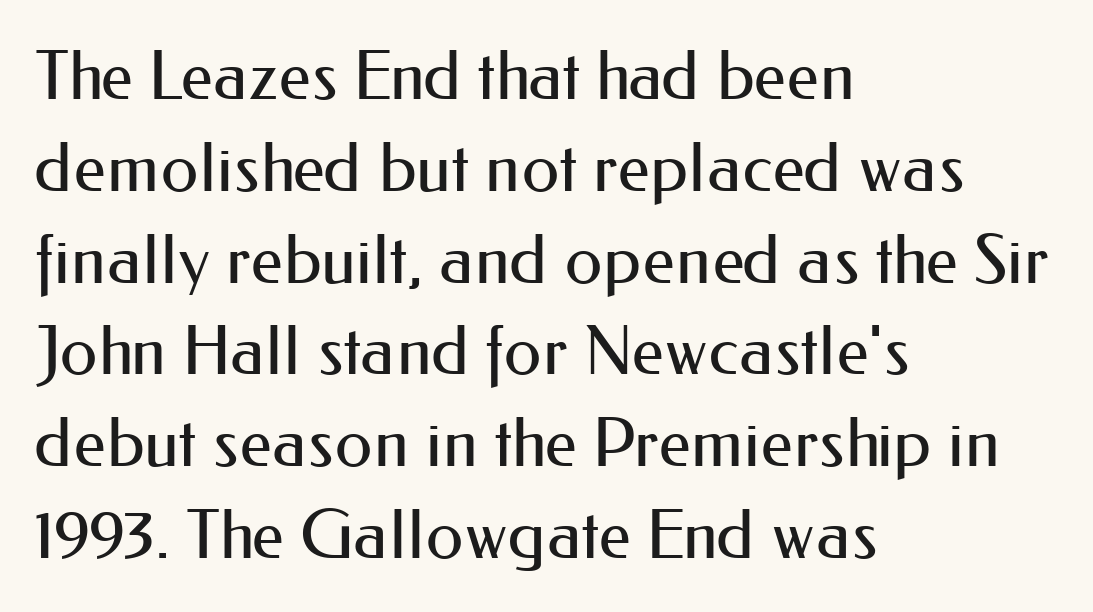
The strokes carry an ordinary text weight at most. Are there feet on the stems? There aren't — it's a sans. Horizontal alignment here is leftward, the default for most running prose. This sample uses an upright cut, with every glyph sitting square on the baseline.
